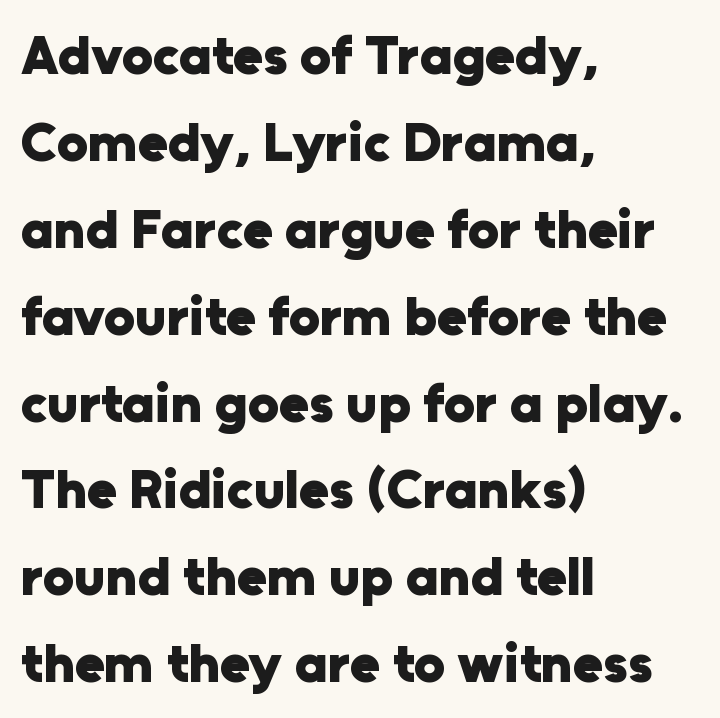
The strip under each line holds only bare page. The typesetter chose a ragged-right arrangement here. This sample uses plain, unmodified letter spacing. One glance says typical: line gaps are just what's usual.
